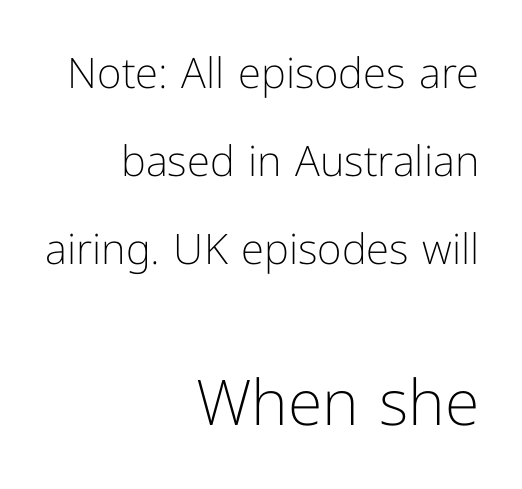
The image shows 63 px light sans-serif type, upright; set right-aligned, loose line spacing (2.09x), normal letter spacing, not underlined; the second (bottom) block is 1.5x larger; low stroke contrast and a medium x-height.
